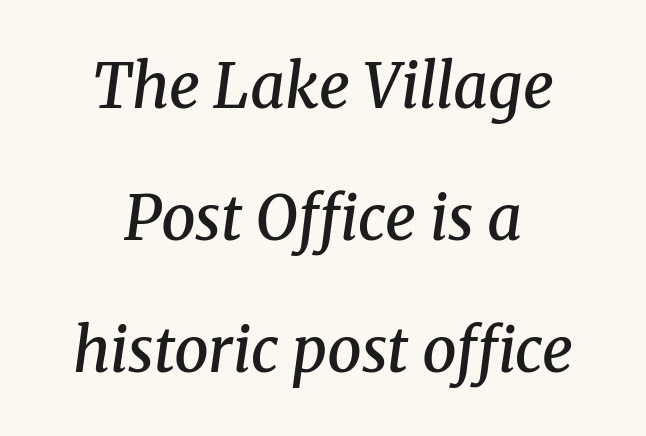
The image shows 61 px semibold serif type, italic (leaning right); set centered, loose line spacing (2.16x), normal letter spacing, not underlined; medium stroke contrast and a medium x-height.
